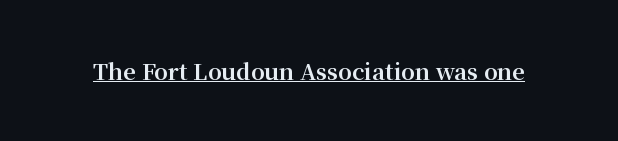
Q: Is the text bold? A: Yes.
Q: Is the text italic (slanted)? A: No, it is upright.
Q: Is the text underlined? A: Yes.
Q: Is the spacing between letters normal or unusually wide? A: Normal.
